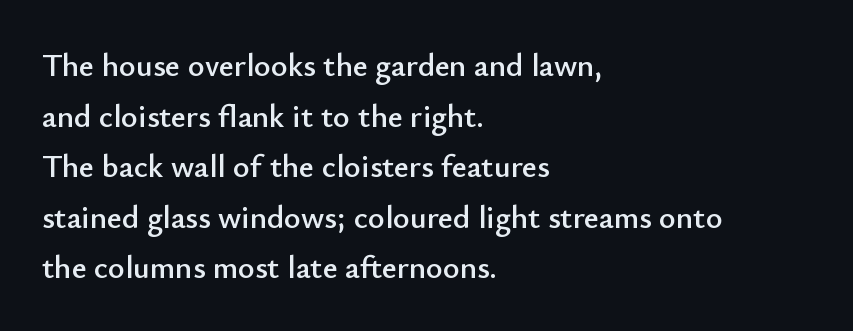
The image shows 32 px sans-serif type, upright; set left-aligned, normal line spacing (1.58x), normal letter spacing, not underlined; low stroke contrast and a small x-height.
